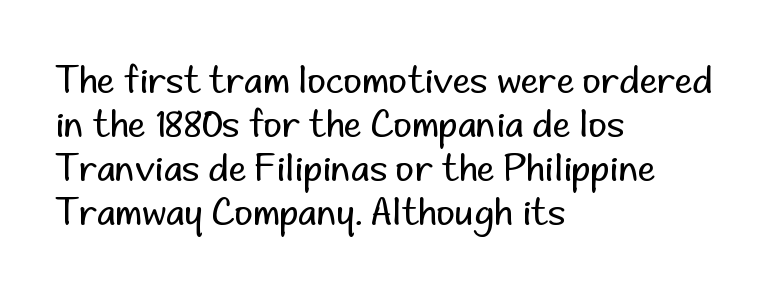
Q: Is the text bold? A: No.
Q: Is the text italic (slanted)? A: No, it is upright.
Q: Is the typeface a serif or a sans-serif typeface? A: Sans-serif.
Q: Is the text underlined? A: No.
Q: How is the paragraph aligned? A: Left-aligned.
Q: Is the spacing between letters normal or unusually wide? A: Normal.
Q: Width (condensed, normal, or wide)? A: Normal.
Q: Stroke contrast? A: Low.
Q: x-height? A: Small.
Q: Monospaced? A: No.
